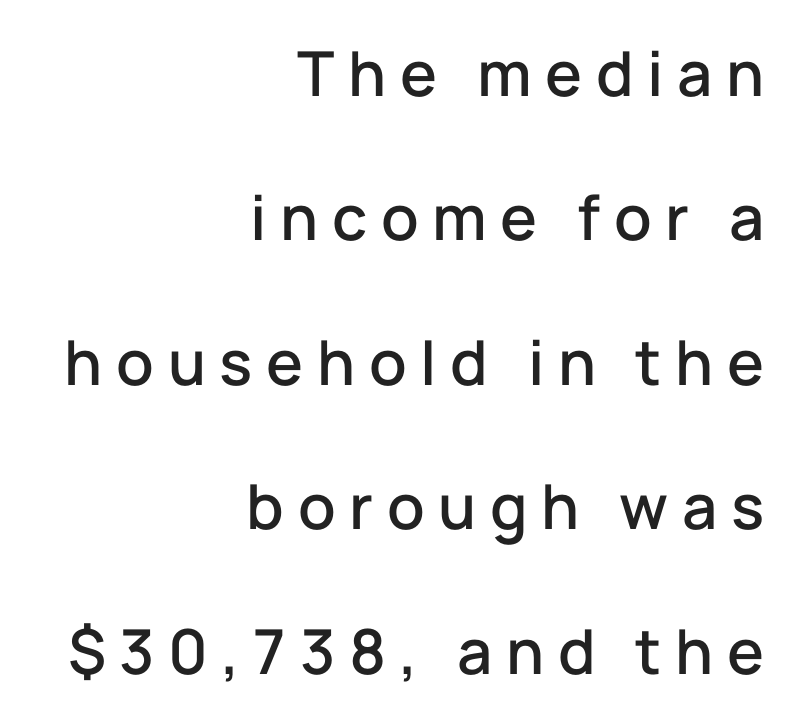
The image shows 62 px sans-serif type, upright; set right-aligned, loose line spacing (2.33x), unusually wide letter spacing (+0.22 em), not underlined; low stroke contrast and a medium x-height.
